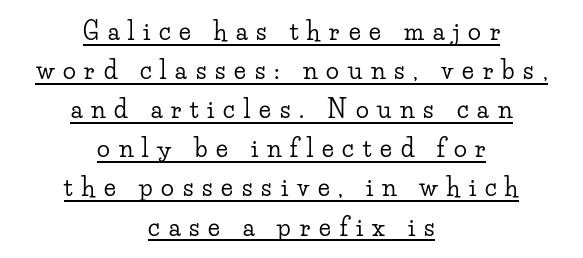
Teacher's note: observe the equal gaps on both sides — that is centered alignment. Leading matches the norm, producing a regular column. Check the space under the baseline: a stroke is drawn there. The rendering inserts visible extra space after every character.
